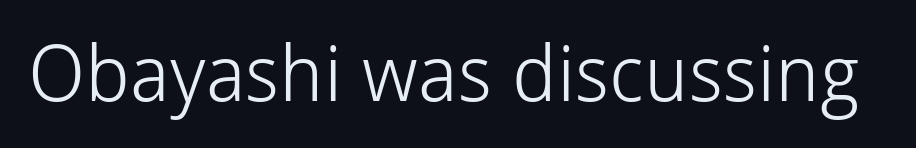
{"serif": "no", "italic": "no", "bold": "no", "weight": "light", "width": "normal", "stroke_contrast": "low", "x_height": "medium", "monospaced": "no", "underline": "no", "letter_spacing": "normal", "letter_spacing_em": 0.0, "glyph_px": 78}
